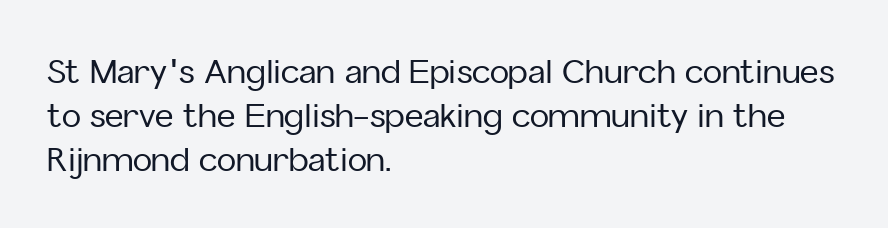
{"serif": "no", "italic": "no", "width": "normal", "stroke_contrast": "low", "x_height": "medium", "monospaced": "no", "underline": "no", "align": "left", "line_spacing": "normal", "line_spacing_ratio": 1.38, "letter_spacing": "normal", "letter_spacing_em": 0.0, "glyph_px": 32}
